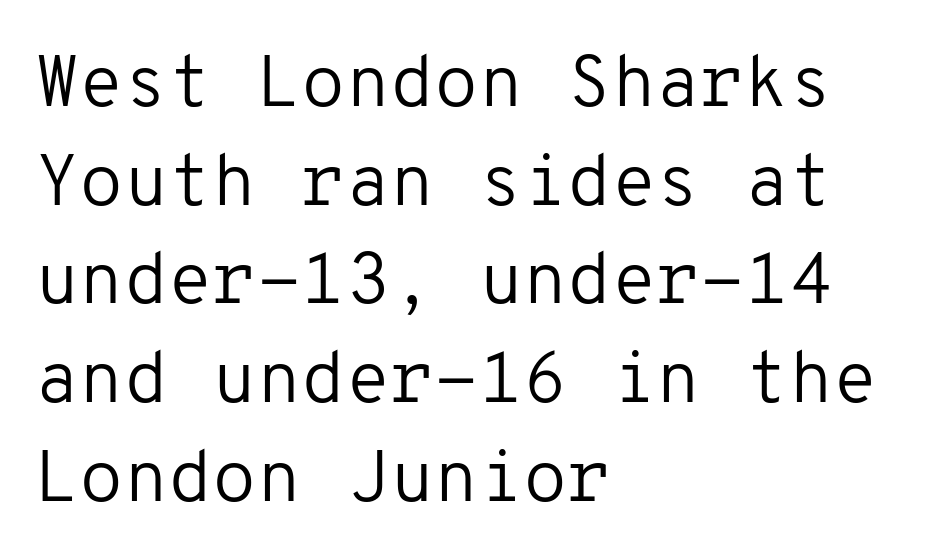
Q: Is the text bold? A: No.
Q: Is the text italic (slanted)? A: No, it is upright.
Q: Is the typeface a serif or a sans-serif typeface? A: Sans-serif.
Q: Is the text underlined? A: No.
Q: How is the paragraph aligned? A: Left-aligned.
Q: Is the spacing between letters normal or unusually wide? A: Normal.
Q: Is the spacing between lines tight, normal or loose? A: Normal.
Q: Width (condensed, normal, or wide)? A: Normal.
Q: Stroke contrast? A: Low.
Q: x-height? A: Medium.
Q: Monospaced? A: Yes.
